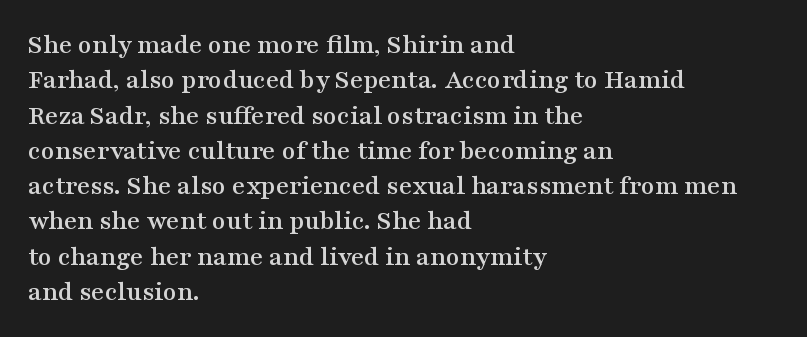
The image shows 28 px wide serif type, upright; set left-aligned, normal line spacing (1.26x), normal letter spacing, not underlined; medium stroke contrast and a medium x-height.
